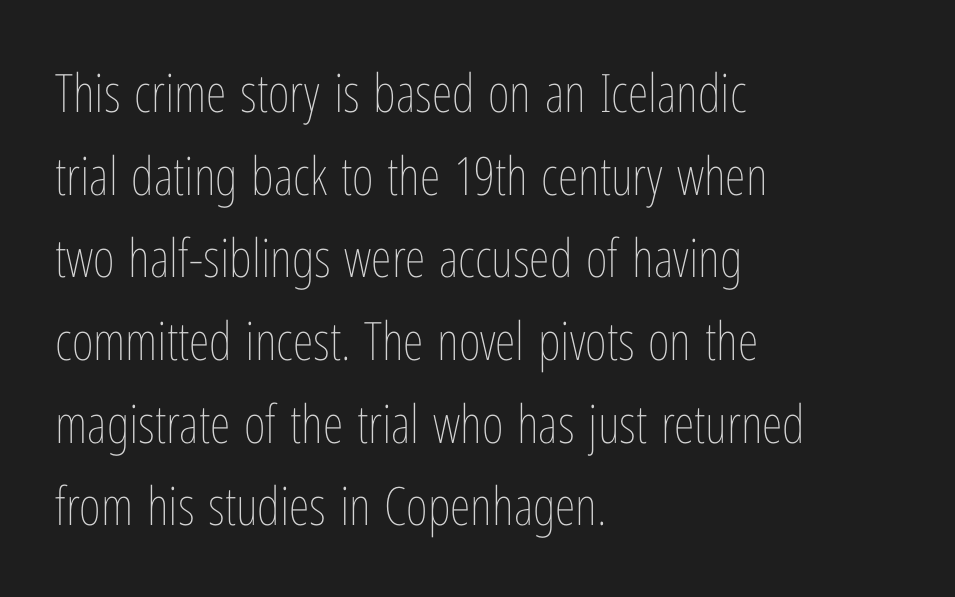
Q: Is the text bold? A: No.
Q: Is the text italic (slanted)? A: No, it is upright.
Q: Is the text underlined? A: No.
Q: How is the paragraph aligned? A: Left-aligned.
Q: Is the spacing between letters normal or unusually wide? A: Normal.
Q: Is the spacing between lines tight, normal or loose? A: Normal.
Q: Width (condensed, normal, or wide)? A: Condensed.
Q: Stroke contrast? A: Low.
Q: x-height? A: Medium.
Q: Monospaced? A: No.
